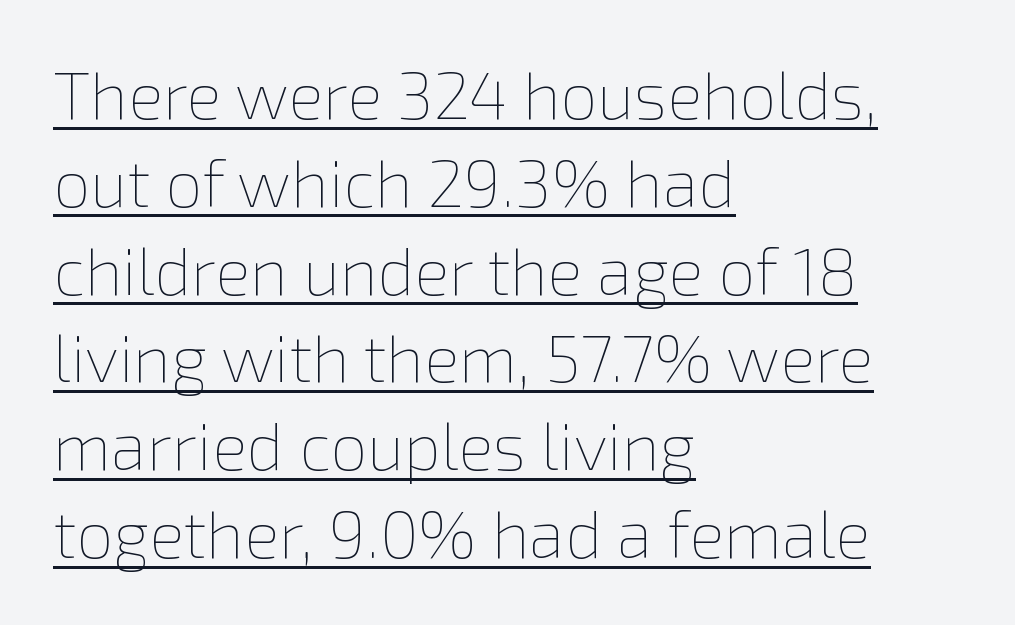
Q: Is the text bold? A: No.
Q: Is the text italic (slanted)? A: No, it is upright.
Q: Is the text underlined? A: Yes.
Q: How is the paragraph aligned? A: Left-aligned.
Q: Is the spacing between letters normal or unusually wide? A: Normal.
Q: Is the spacing between lines tight, normal or loose? A: Normal.
Q: Width (condensed, normal, or wide)? A: Normal.
Q: x-height? A: Medium.
Q: Monospaced? A: No.
